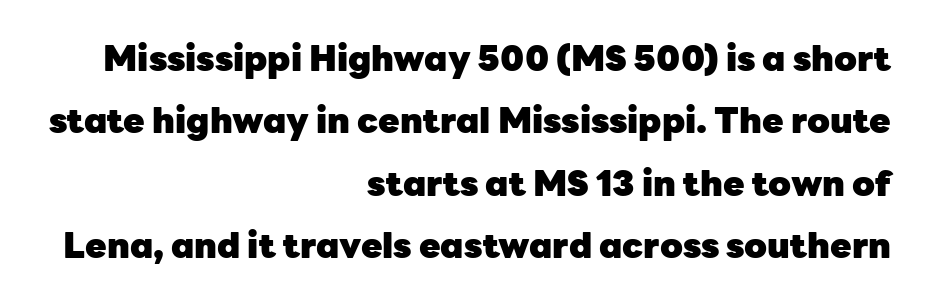
Q: Is the text bold? A: Yes.
Q: Is the text italic (slanted)? A: No, it is upright.
Q: Is the typeface a serif or a sans-serif typeface? A: Sans-serif.
Q: Is the text underlined? A: No.
Q: How is the paragraph aligned? A: Right-aligned.
Q: Is the spacing between letters normal or unusually wide? A: Normal.
Q: Width (condensed, normal, or wide)? A: Normal.
Q: Stroke contrast? A: Low.
Q: x-height? A: Medium.
Q: Monospaced? A: No.
